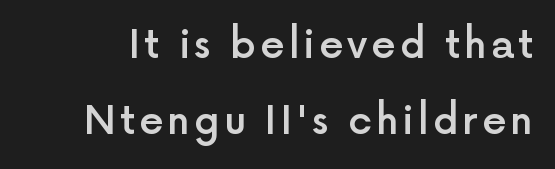
The letters are semibold — heavier than regular but short of a full bold. These lines are rendered in a variable-pitch font. The designer went with a sans here, leaving each stem footless. Unmarked baselines from the first word to the last. The type sits square on the baseline with zero lean.
